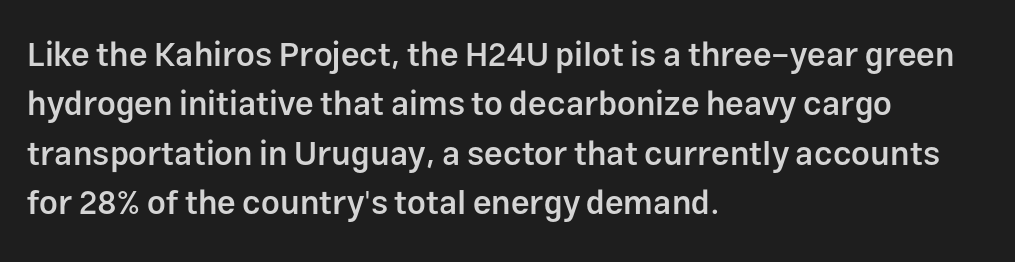
These lines sit exactly where default settings would place them. Tall strokes in this sample are plumb rather than angled. The words here are not underlined. Strokes here are thickened, but only to semibold level. Type style note: lacks serifs. The ragged edge is on the right, which tells us the setting is flush left.
